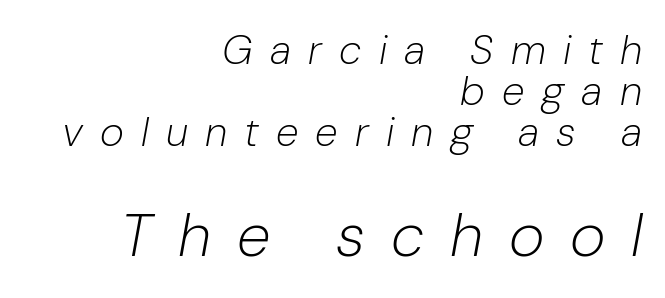
Q: Is the text bold? A: No.
Q: Is the text italic (slanted)? A: Yes, it leans right by about 10 degrees.
Q: Is the text underlined? A: No.
Q: How is the paragraph aligned? A: Right-aligned.
Q: Is the spacing between letters normal or unusually wide? A: Unusually wide.
Q: Is the spacing between lines tight, normal or loose? A: Tight.
Q: Which block of text is set in a larger size, the first (top) or the second (bottom)? A: The second (bottom) one.
Q: Width (condensed, normal, or wide)? A: Normal.
Q: Stroke contrast? A: Low.
Q: x-height? A: Medium.
Q: Monospaced? A: No.
